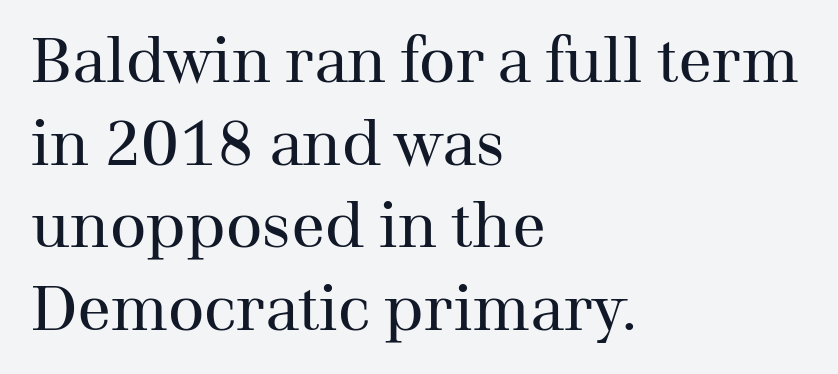
{"serif": "yes", "italic": "no", "bold": "no", "weight": "regular", "width": "normal", "stroke_contrast": "medium", "x_height": "medium", "monospaced": "no", "underline": "no", "align": "left", "line_spacing": "normal", "line_spacing_ratio": 1.31, "letter_spacing": "normal", "letter_spacing_em": 0.0, "glyph_px": 63}
